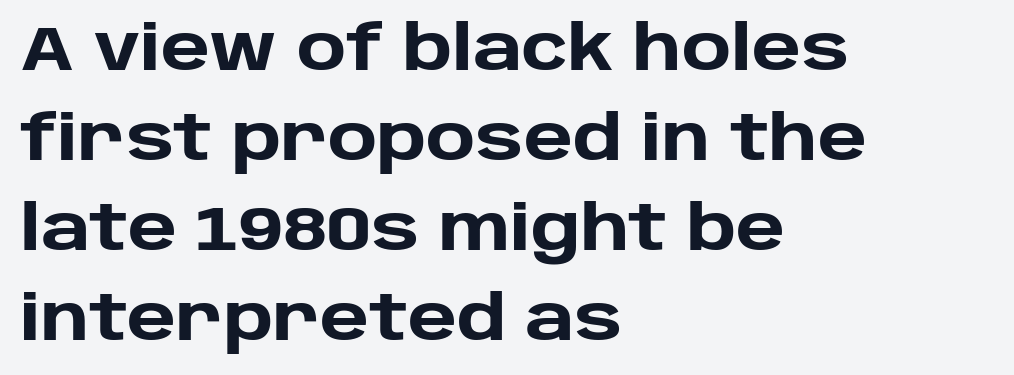
{"serif": "no", "italic": "no", "bold": "yes", "weight": "heavy", "width": "normal", "stroke_contrast": "low", "x_height": "large", "monospaced": "no", "underline": "no", "align": "left", "line_spacing": "normal", "line_spacing_ratio": 1.45, "letter_spacing": "normal", "letter_spacing_em": 0.0, "glyph_px": 62}
